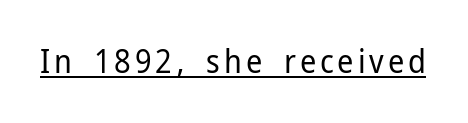
The image shows 32 px regular-weight sans-serif type, upright; set underlined; low stroke contrast and a medium x-height.
